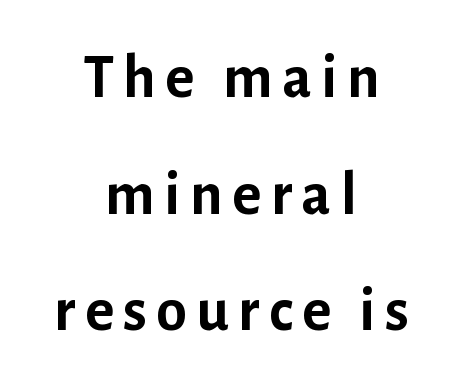
Q: Is the text bold? A: Yes.
Q: Is the text italic (slanted)? A: No, it is upright.
Q: Is the typeface a serif or a sans-serif typeface? A: Sans-serif.
Q: Is the text underlined? A: No.
Q: How is the paragraph aligned? A: Centered.
Q: Width (condensed, normal, or wide)? A: Normal.
Q: Stroke contrast? A: Low.
Q: x-height? A: Medium.
Q: Monospaced? A: No.
